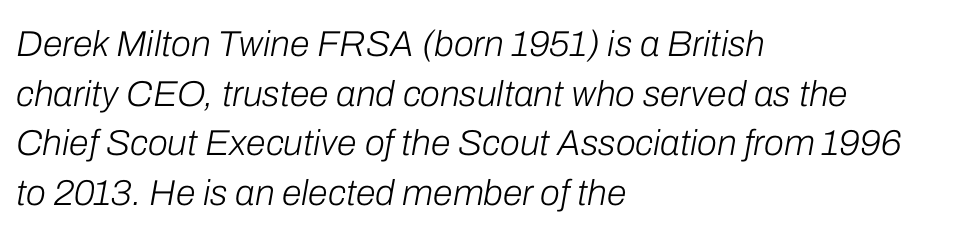
These lines were composed using italics. Students, note that the glyphs here touch the page at normal intervals. Type without underlining. Vertical stems look standard width or narrower in stroke.
